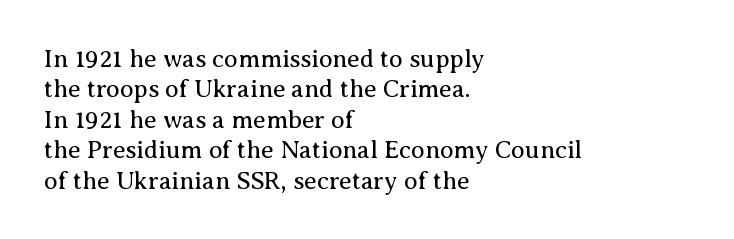
Q: Is the text bold? A: No.
Q: Is the text italic (slanted)? A: No, it is upright.
Q: Is the text underlined? A: No.
Q: How is the paragraph aligned? A: Left-aligned.
Q: Is the spacing between letters normal or unusually wide? A: Normal.
